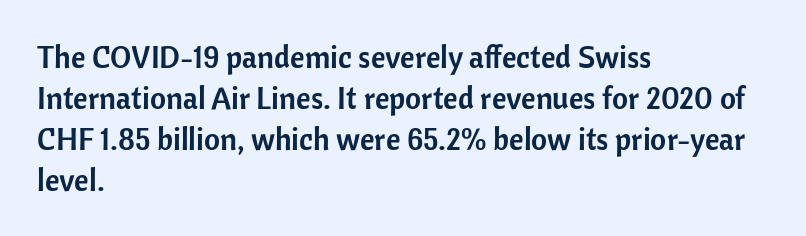
Proportional: the letters do not fall into vertical columns. The type family on display is of the sans-serif kind. Vertically, the passage feels balanced, rows spaced as you'd expect. The type sits square on the baseline with zero lean. Between one letter and the next there's only the usual sliver of space. In CSS terms this would be text-align: left.
